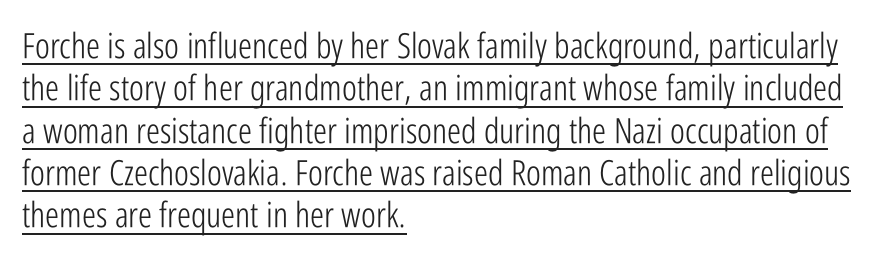
Q: Is the text bold? A: No.
Q: Is the text italic (slanted)? A: No, it is upright.
Q: Is the typeface a serif or a sans-serif typeface? A: Sans-serif.
Q: Is the text underlined? A: Yes.
Q: How is the paragraph aligned? A: Left-aligned.
Q: Is the spacing between letters normal or unusually wide? A: Normal.
Q: Width (condensed, normal, or wide)? A: Condensed.
Q: Stroke contrast? A: Low.
Q: x-height? A: Medium.
Q: Monospaced? A: No.
